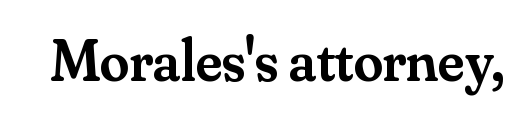
The image shows 59 px semibold serif type, upright; set normal letter spacing, not underlined; medium stroke contrast and a small x-height.
